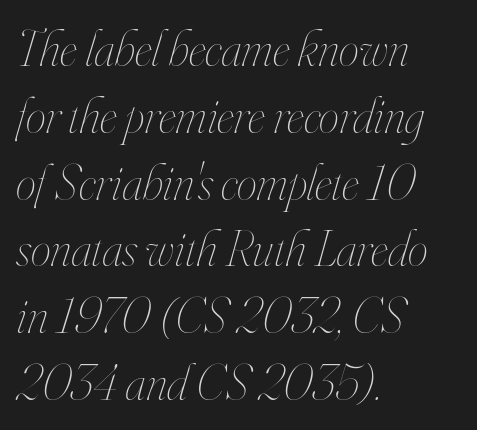
Rendered with sloped, italic letterforms. This rendering leaves character spacing at its baseline value. Descenders are the only things crossing below the line. Reading down the column, the eye jumps a familiar distance to each next line. Leftover space on each line is placed entirely after the last word.
